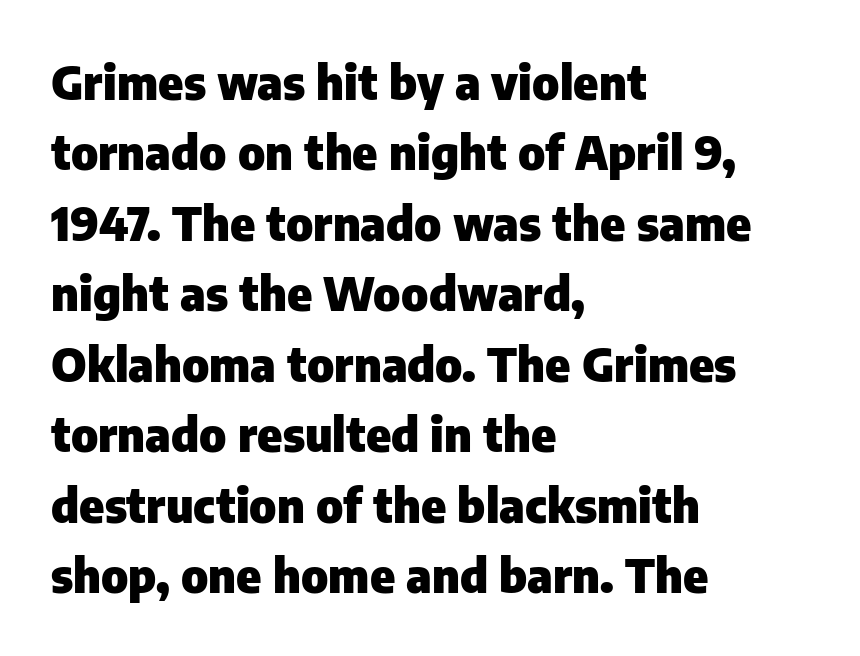
Q: Is the text bold? A: Yes.
Q: Is the text italic (slanted)? A: No, it is upright.
Q: Is the typeface a serif or a sans-serif typeface? A: Sans-serif.
Q: Is the text underlined? A: No.
Q: How is the paragraph aligned? A: Left-aligned.
Q: Is the spacing between letters normal or unusually wide? A: Normal.
Q: Is the spacing between lines tight, normal or loose? A: Normal.
Q: Width (condensed, normal, or wide)? A: Normal.
Q: Stroke contrast? A: Low.
Q: x-height? A: Medium.
Q: Monospaced? A: No.
